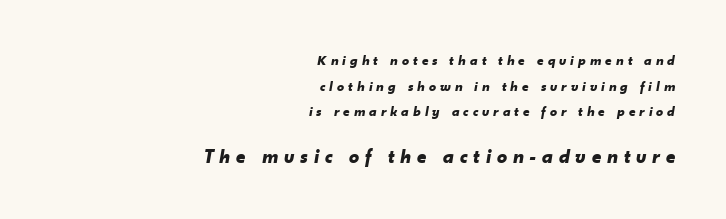
{"italic": "yes", "lean": "right", "slant_degrees": 10, "bold": "yes", "underline": "no", "align": "right", "line_spacing_ratio": 1.83, "letter_spacing": "wide", "letter_spacing_em": 0.29, "larger_block": "second", "size_ratio": 1.43, "glyph_px": 20}
